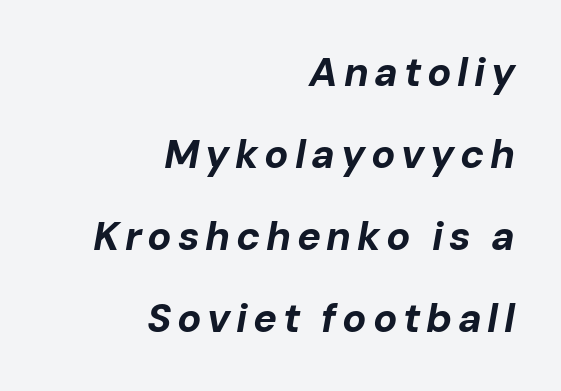
In terms of weight, the rendering is a true, heavy bold. Think of a printed novel: that variable character pitch is what you see here. If you drew a ruler down the right edge, every line would touch it. The lettering tilts uniformly, giving the passage an italic look.
